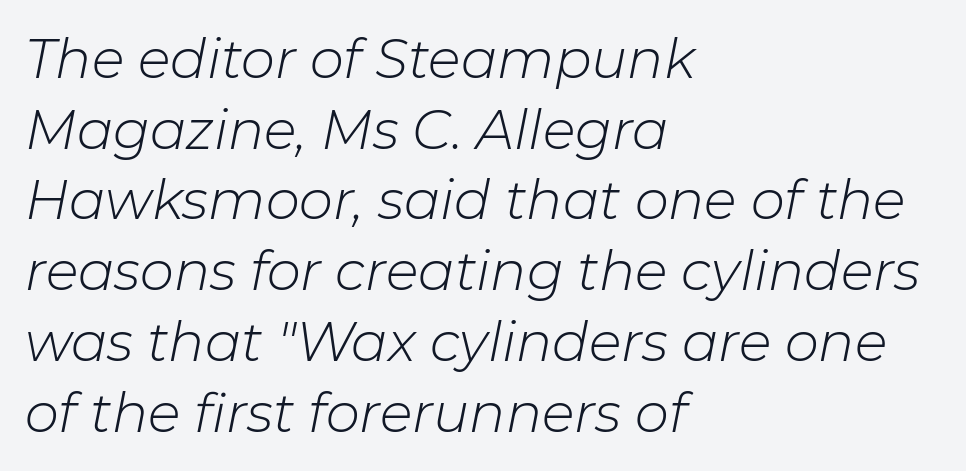
{"italic": "yes", "lean": "right", "slant_degrees": 11, "bold": "no", "weight": "light", "width": "normal", "stroke_contrast": "low", "x_height": "medium", "monospaced": "no", "underline": "no", "align": "left", "line_spacing": "normal", "line_spacing_ratio": 1.31, "letter_spacing": "normal", "letter_spacing_em": 0.0, "glyph_px": 54}
